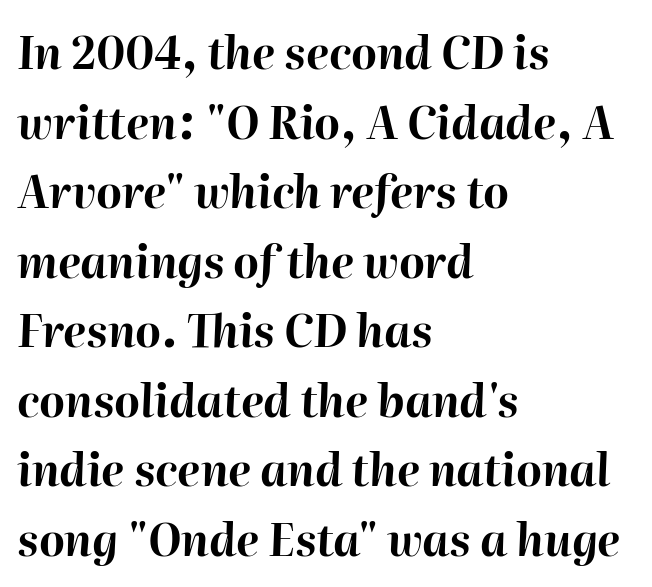
A typesetter would mark this as italic. Does the leading feel generous? No, just average. Proportional: the letters do not fall into vertical columns. The font is running at its bold setting. Spacing between characters is what you'd get straight out of the box. Notice how the passage keeps a crisp vertical edge on the left only.
